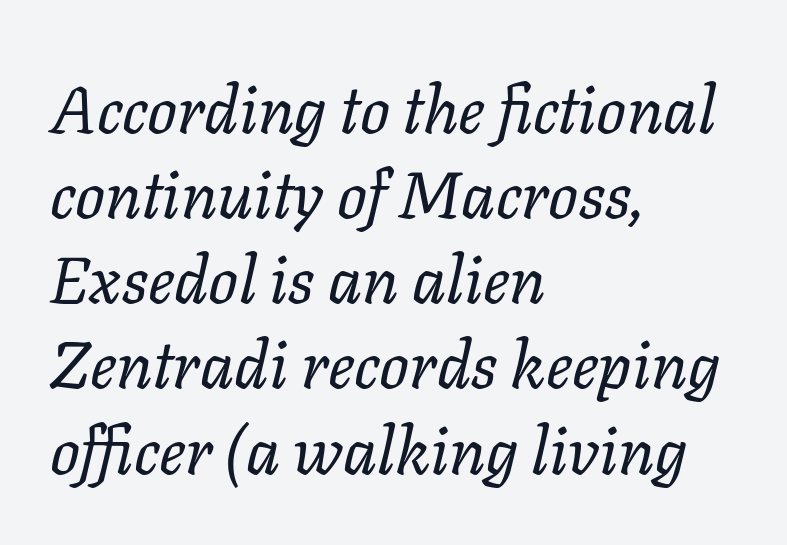
Q: Is the text bold? A: No.
Q: Is the text italic (slanted)? A: Yes, it leans right by about 11 degrees.
Q: Is the text underlined? A: No.
Q: How is the paragraph aligned? A: Left-aligned.
Q: Is the spacing between letters normal or unusually wide? A: Normal.
Q: Is the spacing between lines tight, normal or loose? A: Normal.
Q: Width (condensed, normal, or wide)? A: Normal.
Q: Stroke contrast? A: Low.
Q: x-height? A: Medium.
Q: Monospaced? A: No.
